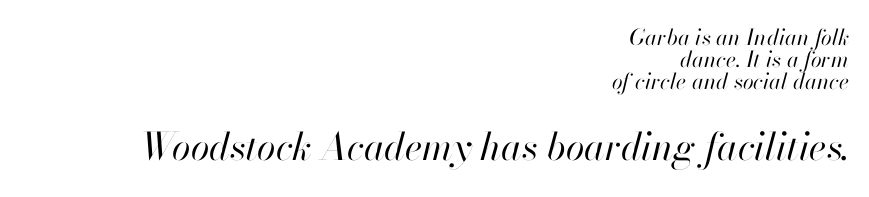
Alignment: flush right. Honestly, there is no underline to notice here at all. This rendering leaves character spacing at its baseline value. Unbolded letterforms with no extra heft.
